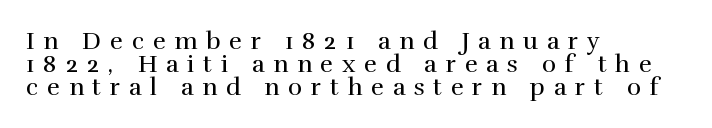
{"italic": "no", "bold": "no", "underline": "no", "align": "left", "line_spacing": "tight", "line_spacing_ratio": 0.95, "letter_spacing": "wide", "letter_spacing_em": 0.37, "glyph_px": 24}
